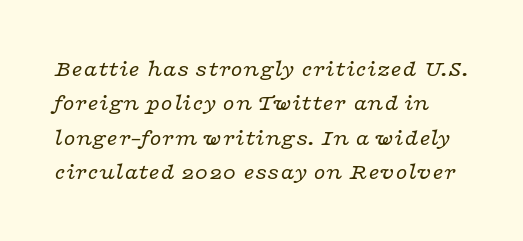
{"italic": "yes", "lean": "right", "slant_degrees": 16, "bold": "no", "underline": "no", "line_spacing": "normal", "line_spacing_ratio": 1.43, "letter_spacing": "normal", "letter_spacing_em": 0.0, "glyph_px": 24}
